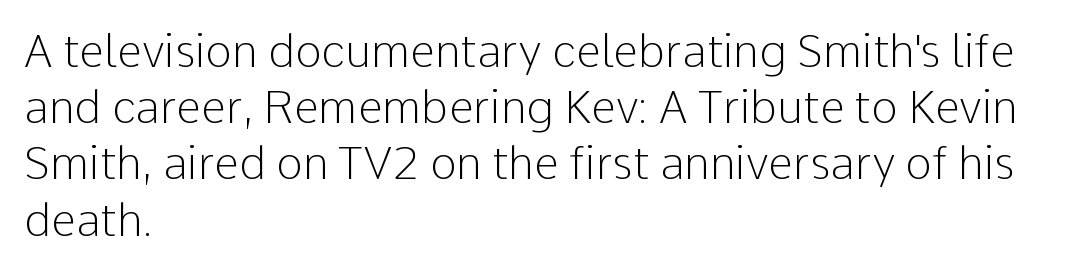
The image shows 45 px light sans-serif type, upright; set left-aligned, normal line spacing (1.25x), normal letter spacing, not underlined; low stroke contrast and a medium x-height.
